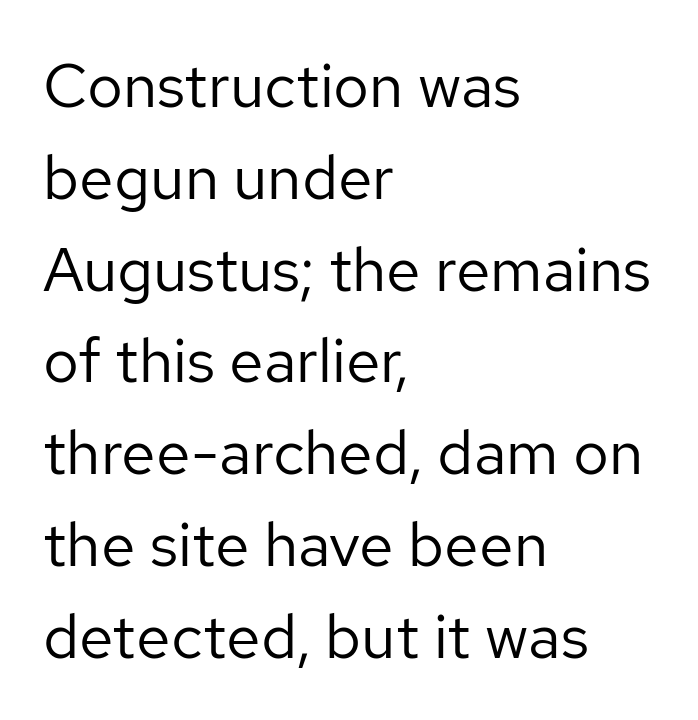
Q: Is the text bold? A: No.
Q: Is the text italic (slanted)? A: No, it is upright.
Q: Is the typeface a serif or a sans-serif typeface? A: Sans-serif.
Q: Is the text underlined? A: No.
Q: How is the paragraph aligned? A: Left-aligned.
Q: Is the spacing between letters normal or unusually wide? A: Normal.
Q: Is the spacing between lines tight, normal or loose? A: Normal.
Q: Width (condensed, normal, or wide)? A: Normal.
Q: Stroke contrast? A: Low.
Q: x-height? A: Medium.
Q: Monospaced? A: No.
